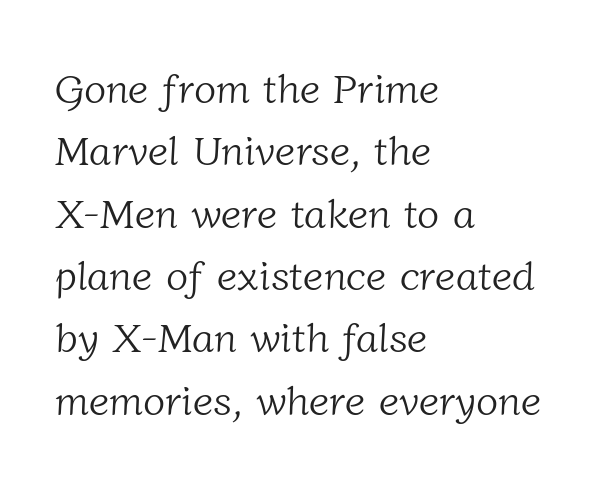
{"serif": "yes", "bold": "no", "weight": "light", "width": "normal", "stroke_contrast": "low", "x_height": "medium", "monospaced": "no", "underline": "no", "align": "left", "line_spacing": "normal", "line_spacing_ratio": 1.52, "letter_spacing": "normal", "letter_spacing_em": 0.0, "glyph_px": 41}
